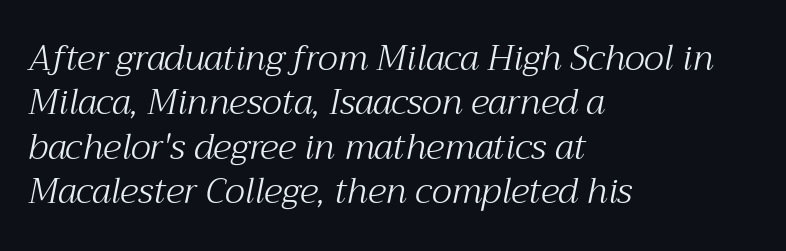
The image shows 35 px light serif type, italic (leaning right); set left-aligned, normal line spacing (1.27x), normal letter spacing, not underlined; medium stroke contrast and a medium x-height.
